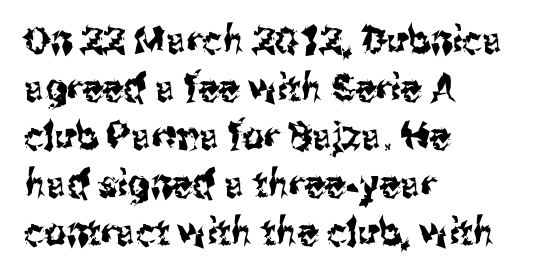
Posture: straight, roman, zero tilt. Varying glyph widths throughout — classic text-font behaviour. The rag falls on the right side of this text block. The line-height multiplier appears to be the usual default.
